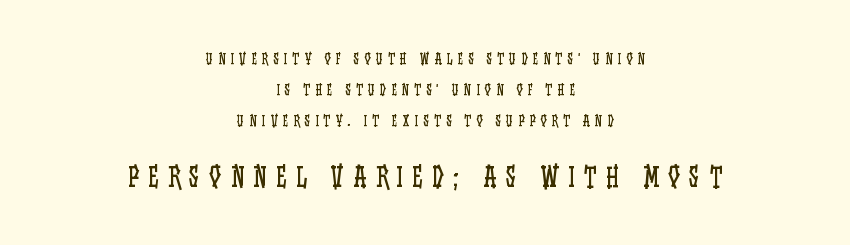
The image shows 26 px text type, upright; set centered, loose line spacing (2.21x), unusually wide letter spacing (+0.37 em), not underlined; the second (bottom) block is 1.86x larger.
